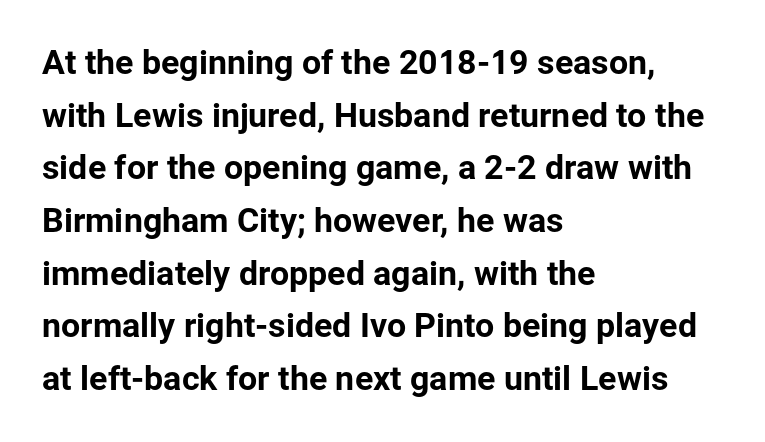
Type style note: lacks serifs. The letters advance in unequal steps, a hallmark of proportional type. Glyph-to-glyph distance matches everyday printed text. Honestly, the row spacing looks completely unremarkable.
